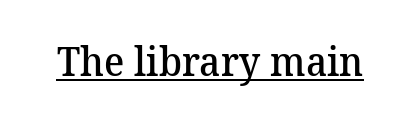
{"serif": "yes", "bold": "semi", "weight": "semibold", "width": "normal", "stroke_contrast": "medium", "x_height": "medium", "monospaced": "no", "underline": "yes", "letter_spacing": "normal", "letter_spacing_em": 0.0, "glyph_px": 40}
